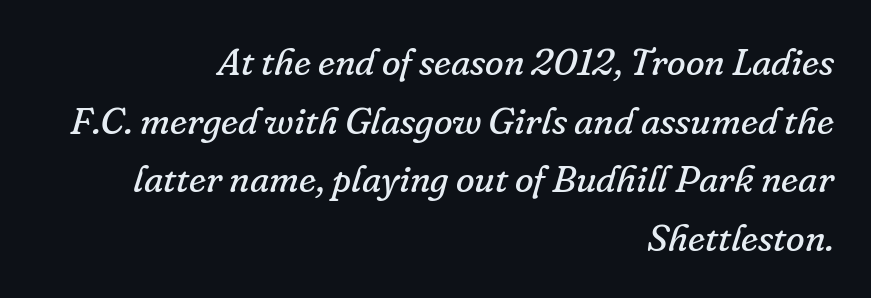
Stroke thickness stays within the range of a standard reading face or lighter. The zone under the glyphs is completely vacant. In CSS terms this would be text-align: right. Serifs: yes, visible at the terminals of the letterforms.
